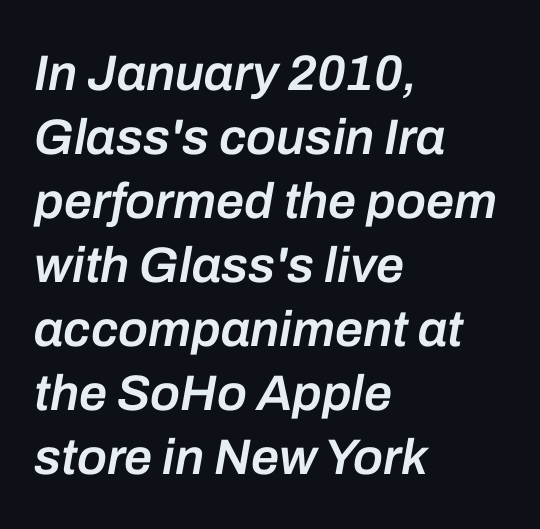
{"italic": "yes", "lean": "right", "slant_degrees": 10, "bold": "semi", "weight": "semibold", "width": "normal", "stroke_contrast": "low", "x_height": "medium", "monospaced": "no", "underline": "no", "align": "left", "line_spacing": "normal", "line_spacing_ratio": 1.28, "letter_spacing": "normal", "letter_spacing_em": 0.0, "glyph_px": 50}
